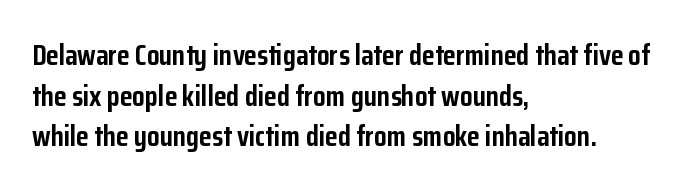
Q: Is the text bold? A: Yes.
Q: Is the text italic (slanted)? A: No, it is upright.
Q: Is the typeface a serif or a sans-serif typeface? A: Sans-serif.
Q: Is the text underlined? A: No.
Q: How is the paragraph aligned? A: Left-aligned.
Q: Is the spacing between letters normal or unusually wide? A: Normal.
Q: Is the spacing between lines tight, normal or loose? A: Normal.
Q: Width (condensed, normal, or wide)? A: Condensed.
Q: Stroke contrast? A: Low.
Q: x-height? A: Medium.
Q: Monospaced? A: No.
